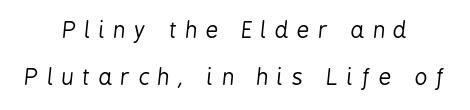
The text block is weighted toward neither margin, spreading evenly from the middle. The passage shown stacks its lines with a broad gap. The font sits on the lighter half of the weight spectrum, regular included. The axis of the letterforms is tilted away from vertical. The string is rendered with underlining switched off.
